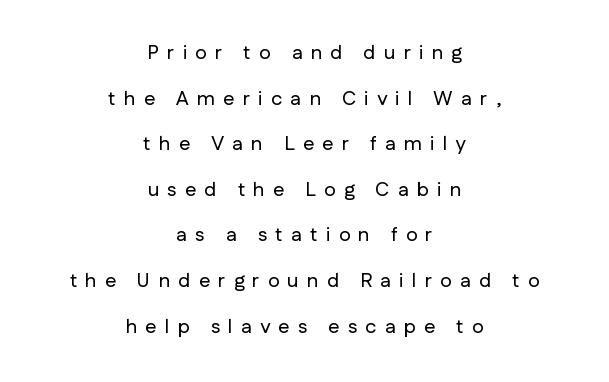
The image shows 20 px text type, upright; set centered, loose line spacing (2.28x), unusually wide letter spacing (+0.41 em), not underlined.
